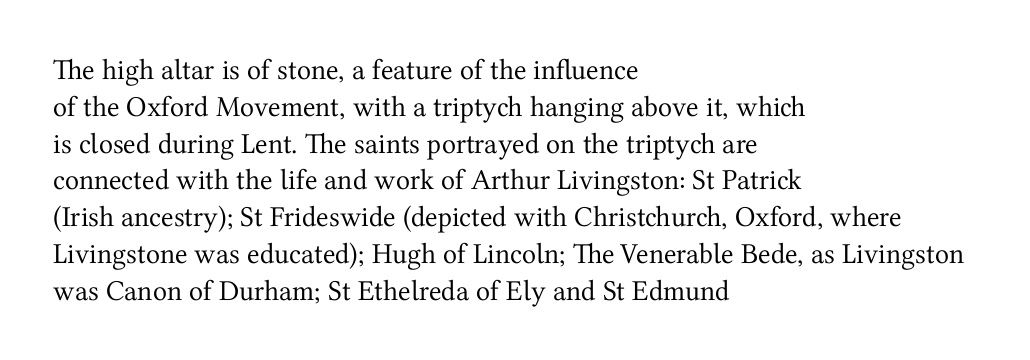
{"serif": "yes", "italic": "no", "bold": "no", "weight": "regular", "width": "normal", "stroke_contrast": "medium", "x_height": "medium", "monospaced": "no", "underline": "no", "align": "left", "line_spacing": "normal", "line_spacing_ratio": 1.27, "letter_spacing": "normal", "letter_spacing_em": 0.0, "glyph_px": 29}
